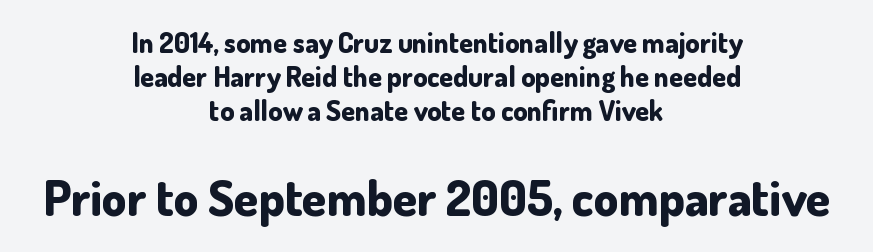
Q: Is the text bold? A: Yes.
Q: Is the text italic (slanted)? A: No, it is upright.
Q: Is the typeface a serif or a sans-serif typeface? A: Sans-serif.
Q: Is the text underlined? A: No.
Q: How is the paragraph aligned? A: Centered.
Q: Is the spacing between letters normal or unusually wide? A: Normal.
Q: Which block of text is set in a larger size, the first (top) or the second (bottom)? A: The second (bottom) one.
Q: Width (condensed, normal, or wide)? A: Normal.
Q: Stroke contrast? A: Low.
Q: x-height? A: Small.
Q: Monospaced? A: No.
